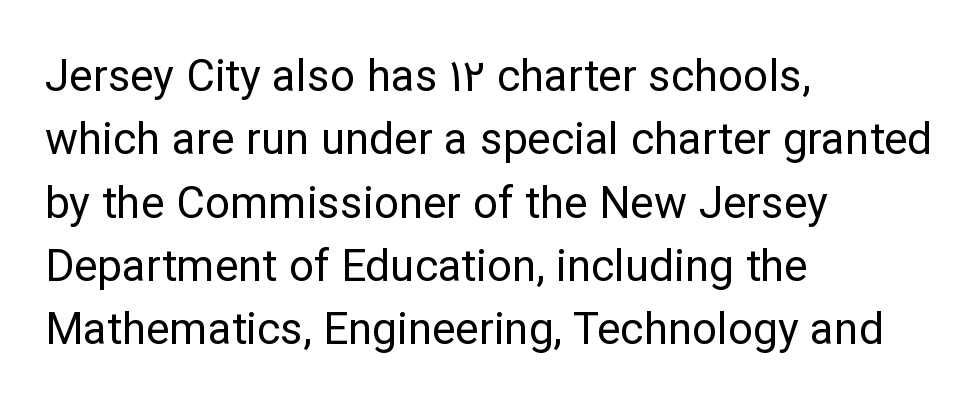
The image shows 44 px regular-weight sans-serif type, upright; set left-aligned, normal line spacing (1.44x), normal letter spacing, not underlined; low stroke contrast and a medium x-height.
